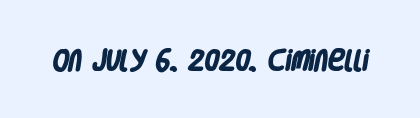
The image shows 23 px bold type; set normal letter spacing, not underlined.
